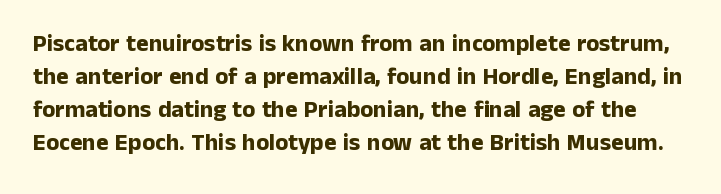
Q: Is the text bold? A: Yes.
Q: Is the text italic (slanted)? A: No, it is upright.
Q: Is the text underlined? A: No.
Q: Is the spacing between letters normal or unusually wide? A: Normal.
Q: Is the spacing between lines tight, normal or loose? A: Normal.
